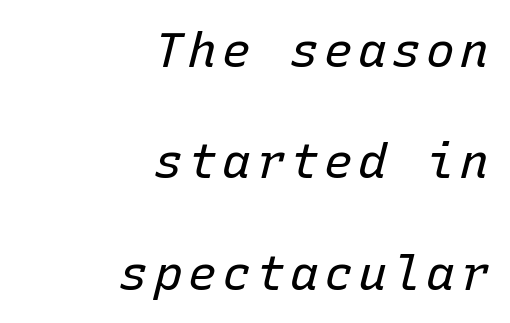
{"italic": "yes", "lean": "right", "slant_degrees": 15, "bold": "no", "weight": "regular", "width": "normal", "stroke_contrast": "low", "x_height": "medium", "monospaced": "yes", "underline": "no", "align": "right", "line_spacing": "loose", "line_spacing_ratio": 2.32, "glyph_px": 48}
